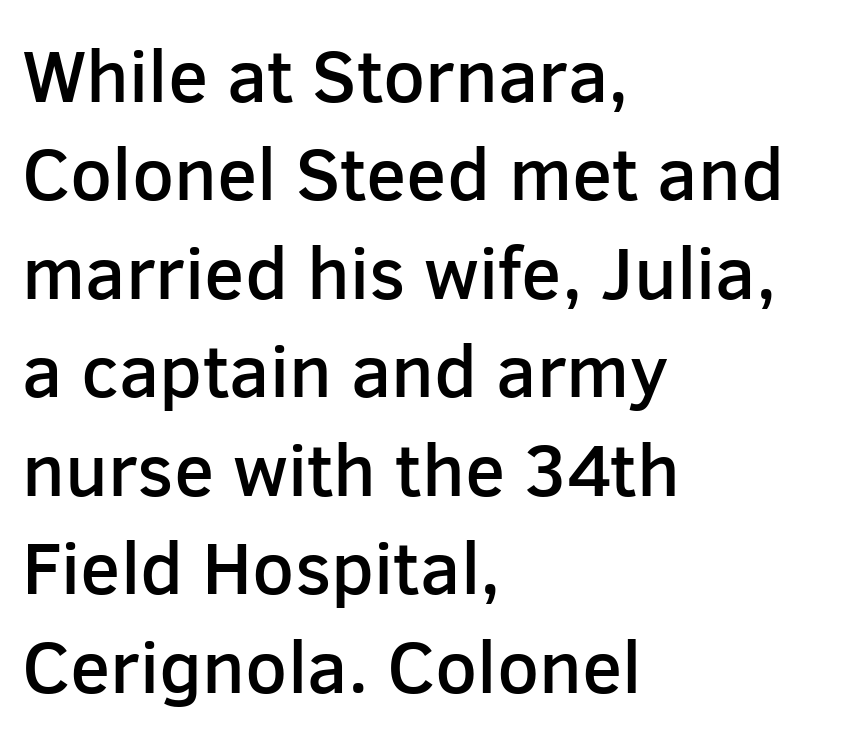
{"serif": "no", "italic": "no", "bold": "semi", "weight": "semibold", "width": "normal", "stroke_contrast": "low", "x_height": "medium", "monospaced": "no", "underline": "no", "align": "left", "line_spacing": "normal", "line_spacing_ratio": 1.33, "letter_spacing": "normal", "letter_spacing_em": 0.0, "glyph_px": 74}
